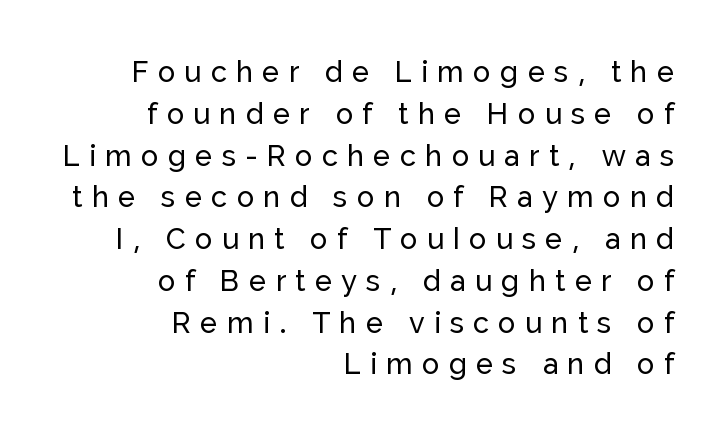
Q: Is the text italic (slanted)? A: No, it is upright.
Q: Is the typeface a serif or a sans-serif typeface? A: Sans-serif.
Q: Is the text underlined? A: No.
Q: How is the paragraph aligned? A: Right-aligned.
Q: Is the spacing between letters normal or unusually wide? A: Unusually wide.
Q: Is the spacing between lines tight, normal or loose? A: Normal.
Q: Width (condensed, normal, or wide)? A: Normal.
Q: Stroke contrast? A: Low.
Q: x-height? A: Medium.
Q: Monospaced? A: No.
